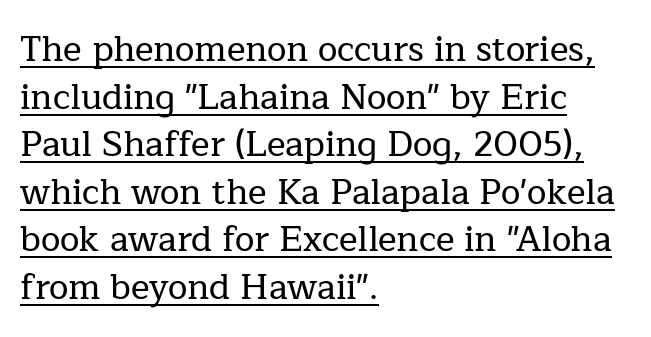
{"serif": "yes", "italic": "no", "width": "normal", "stroke_contrast": "low", "x_height": "medium", "monospaced": "no", "underline": "yes", "align": "left", "line_spacing": "normal", "line_spacing_ratio": 1.36, "letter_spacing": "normal", "letter_spacing_em": 0.0, "glyph_px": 35}
